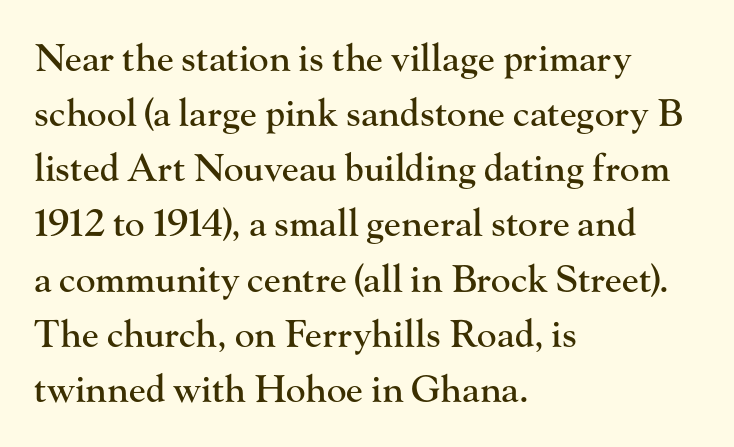
Q: Is the text italic (slanted)? A: No, it is upright.
Q: Is the typeface a serif or a sans-serif typeface? A: Serif.
Q: Is the text underlined? A: No.
Q: How is the paragraph aligned? A: Left-aligned.
Q: Is the spacing between letters normal or unusually wide? A: Normal.
Q: Is the spacing between lines tight, normal or loose? A: Normal.
Q: Width (condensed, normal, or wide)? A: Normal.
Q: Stroke contrast? A: High.
Q: x-height? A: Small.
Q: Monospaced? A: No.
